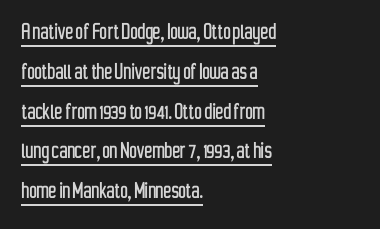
{"italic": "no", "underline": "yes", "align": "left", "line_spacing": "normal", "line_spacing_ratio": 1.53, "letter_spacing": "normal", "letter_spacing_em": 0.0, "glyph_px": 26}
